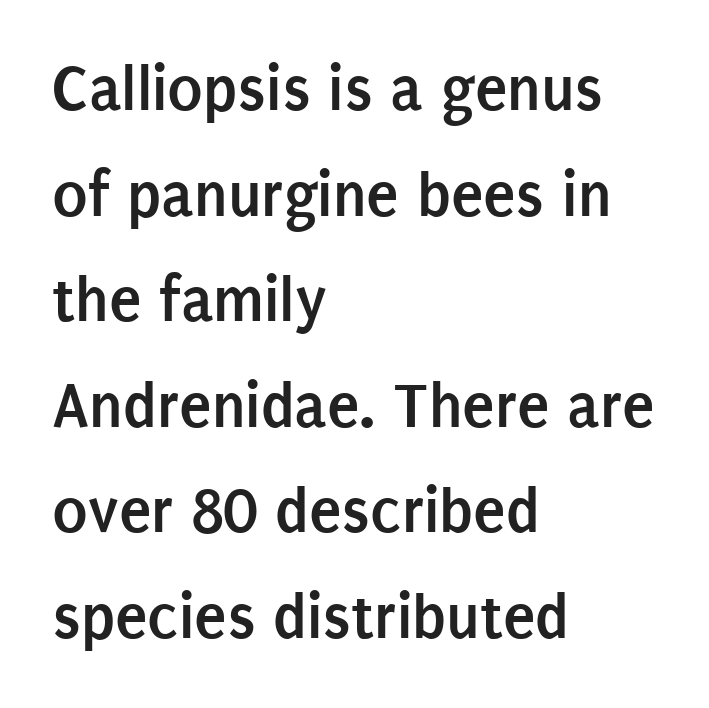
The typeface chosen for these lines omits serifs. This sample is left-justified, so line endings fall wherever the words run out. The passage shown is not underscored anywhere. Evenly set lines give the paragraph a standard silhouette.
